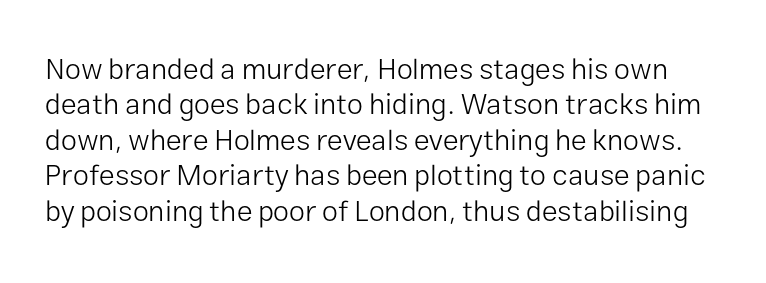
{"serif": "no", "italic": "no", "bold": "no", "weight": "light", "width": "normal", "stroke_contrast": "low", "x_height": "medium", "monospaced": "no", "underline": "no", "line_spacing_ratio": 1.22, "letter_spacing": "normal", "letter_spacing_em": 0.0, "glyph_px": 29}
